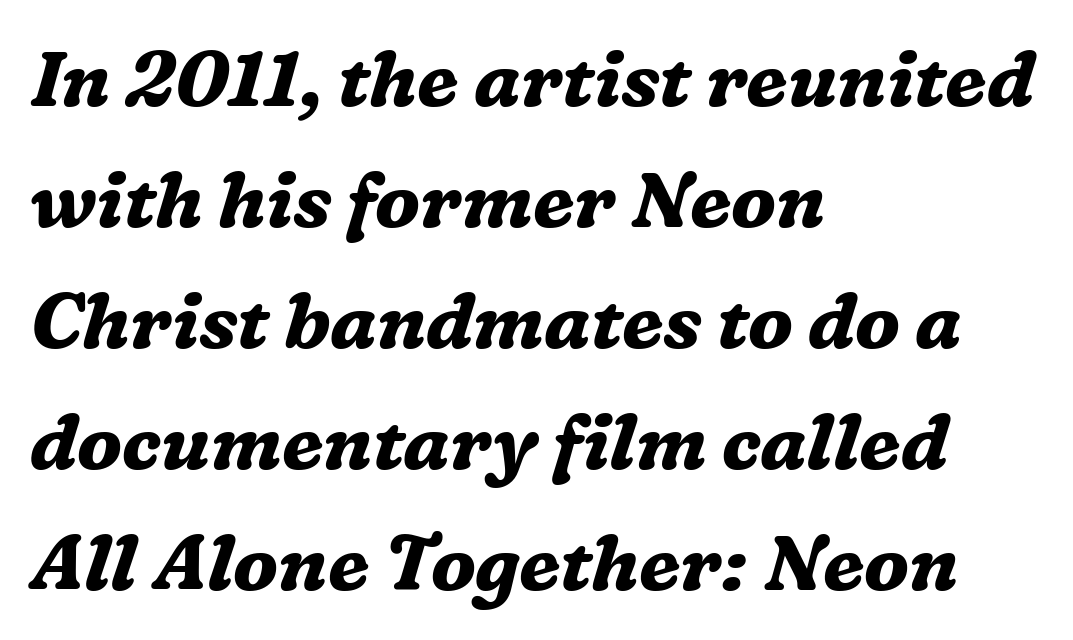
{"serif": "yes", "italic": "yes", "lean": "right", "slant_degrees": 16, "bold": "yes", "weight": "bold", "width": "normal", "stroke_contrast": "medium", "x_height": "medium", "monospaced": "no", "underline": "no", "align": "left", "line_spacing": "normal", "line_spacing_ratio": 1.57, "letter_spacing": "normal", "letter_spacing_em": 0.0, "glyph_px": 77}
